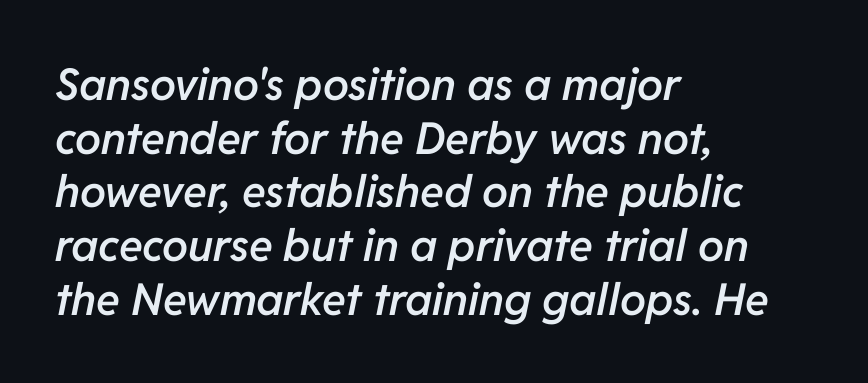
The compositor pushed each line to the left boundary. A clean baseline with only descenders dipping below it. You can tell it's italic because the verticals aren't actually vertical. What weight is shown? A semibold, between regular and bold. Here the glyphs are tracked normally, forming tight word shapes. The passage shown is typed in a proportional face where columns would drift.
